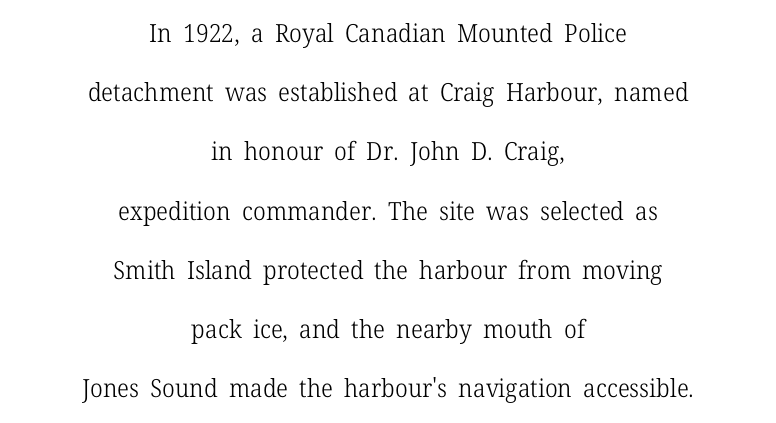
The image shows 25 px text type, upright; set centered, loose line spacing (2.37x), normal letter spacing, not underlined.
